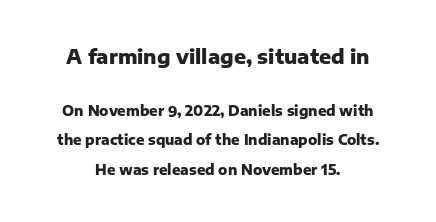
Q: Is the text bold? A: Yes.
Q: Is the text italic (slanted)? A: No, it is upright.
Q: Is the text underlined? A: No.
Q: How is the paragraph aligned? A: Centered.
Q: Is the spacing between letters normal or unusually wide? A: Normal.
Q: Is the spacing between lines tight, normal or loose? A: Loose.
Q: Which block of text is set in a larger size, the first (top) or the second (bottom)? A: The first (top) one.
